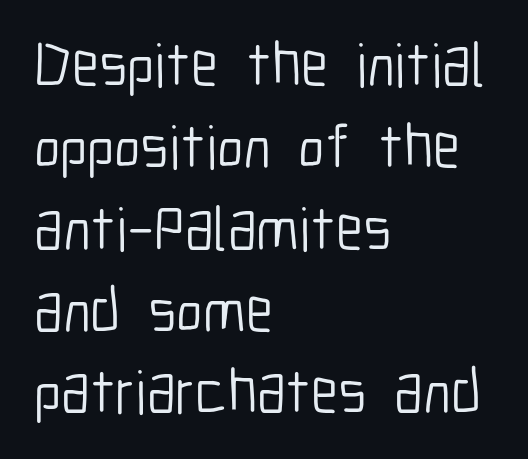
{"serif": "no", "italic": "no", "bold": "no", "weight": "light", "width": "condensed", "stroke_contrast": "low", "x_height": "medium", "monospaced": "no", "underline": "no", "align": "left", "line_spacing": "normal", "line_spacing_ratio": 1.32, "letter_spacing": "normal", "letter_spacing_em": 0.0, "glyph_px": 62}
